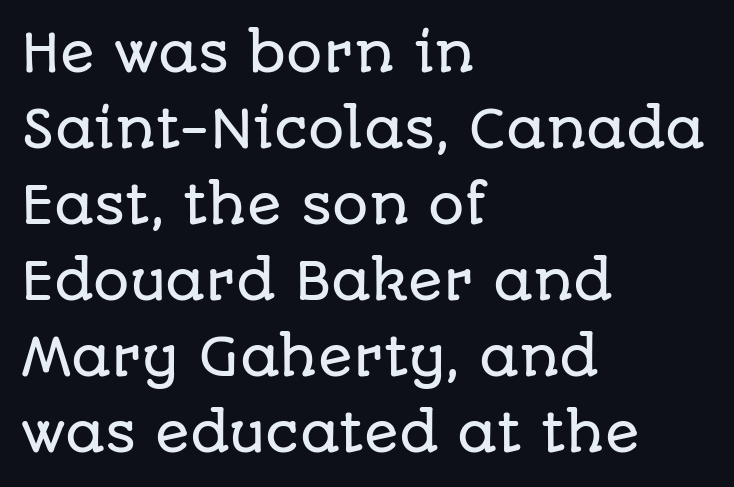
Q: Is the text italic (slanted)? A: No, it is upright.
Q: Is the typeface a serif or a sans-serif typeface? A: Sans-serif.
Q: Is the text underlined? A: No.
Q: How is the paragraph aligned? A: Left-aligned.
Q: Is the spacing between letters normal or unusually wide? A: Normal.
Q: Is the spacing between lines tight, normal or loose? A: Normal.
Q: Width (condensed, normal, or wide)? A: Normal.
Q: Stroke contrast? A: Low.
Q: x-height? A: Large.
Q: Monospaced? A: No.
